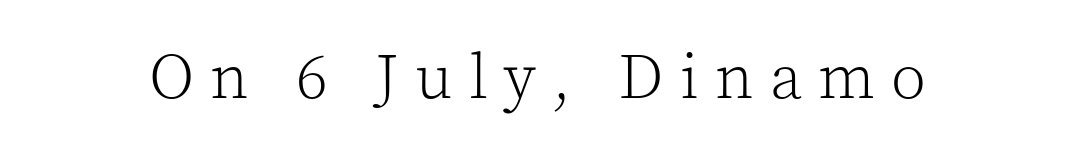
Decoration check: the copy has no underline. Substantial extra tracking has been applied to these lines. The face used here is proportionally spaced, like ordinary book or web type. Stroke mass is kept to a normal reading level or below. Typographically, this falls in the serif category. Tall strokes in this sample are plumb rather than angled.
